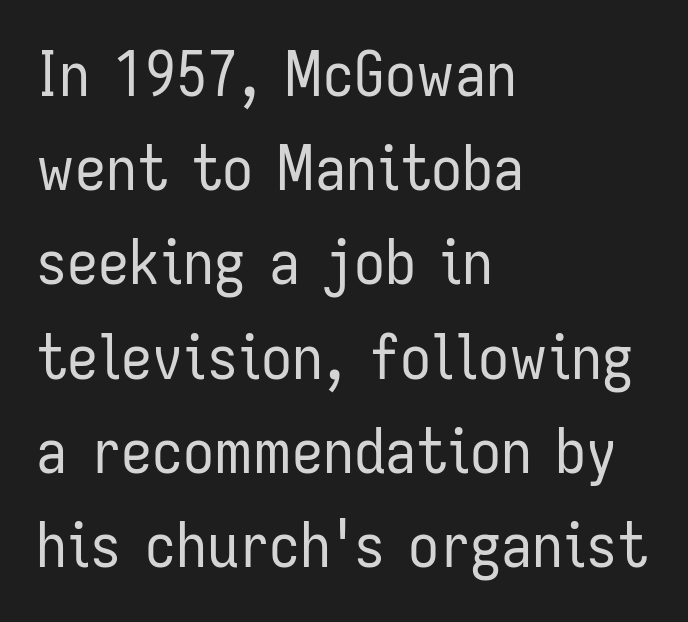
Q: Is the text bold? A: No.
Q: Is the text italic (slanted)? A: No, it is upright.
Q: Is the typeface a serif or a sans-serif typeface? A: Sans-serif.
Q: Is the text underlined? A: No.
Q: How is the paragraph aligned? A: Left-aligned.
Q: Is the spacing between letters normal or unusually wide? A: Normal.
Q: Is the spacing between lines tight, normal or loose? A: Normal.
Q: Width (condensed, normal, or wide)? A: Condensed.
Q: Stroke contrast? A: Low.
Q: x-height? A: Medium.
Q: Monospaced? A: No.
